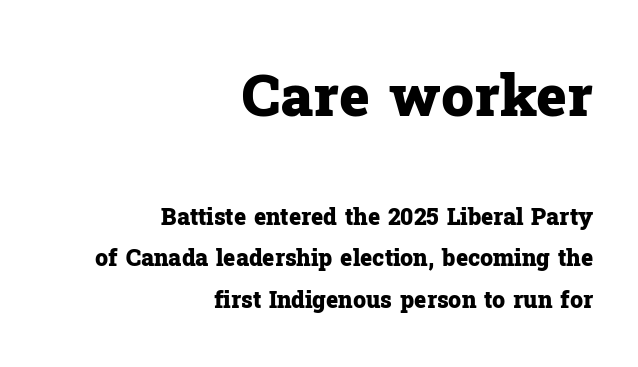
Q: Is the text bold? A: Yes.
Q: Is the text italic (slanted)? A: No, it is upright.
Q: Is the typeface a serif or a sans-serif typeface? A: Serif.
Q: Is the text underlined? A: No.
Q: How is the paragraph aligned? A: Right-aligned.
Q: Is the spacing between letters normal or unusually wide? A: Normal.
Q: Which block of text is set in a larger size, the first (top) or the second (bottom)? A: The first (top) one.
Q: Width (condensed, normal, or wide)? A: Normal.
Q: Stroke contrast? A: Low.
Q: x-height? A: Medium.
Q: Monospaced? A: No.
